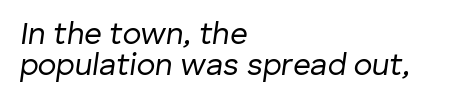
Q: Is the text bold? A: No.
Q: Is the text italic (slanted)? A: Yes, it leans right by about 8 degrees.
Q: Is the text underlined? A: No.
Q: How is the paragraph aligned? A: Left-aligned.
Q: Is the spacing between letters normal or unusually wide? A: Normal.
Q: Is the spacing between lines tight, normal or loose? A: Tight.
Q: Width (condensed, normal, or wide)? A: Normal.
Q: Stroke contrast? A: Low.
Q: x-height? A: Medium.
Q: Monospaced? A: No.
